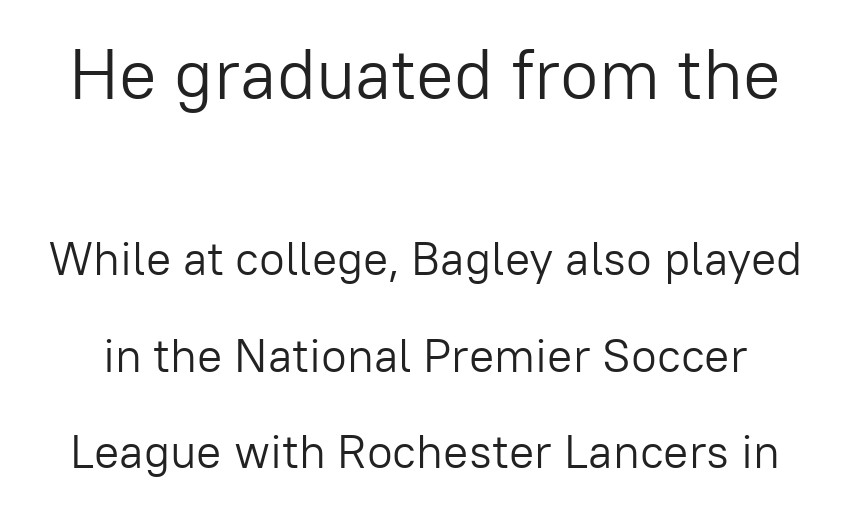
Q: Is the text bold? A: No.
Q: Is the text italic (slanted)? A: No, it is upright.
Q: Is the typeface a serif or a sans-serif typeface? A: Sans-serif.
Q: Is the text underlined? A: No.
Q: Is the spacing between letters normal or unusually wide? A: Normal.
Q: Is the spacing between lines tight, normal or loose? A: Loose.
Q: Which block of text is set in a larger size, the first (top) or the second (bottom)? A: The first (top) one.
Q: Width (condensed, normal, or wide)? A: Normal.
Q: Stroke contrast? A: Low.
Q: x-height? A: Medium.
Q: Monospaced? A: No.
